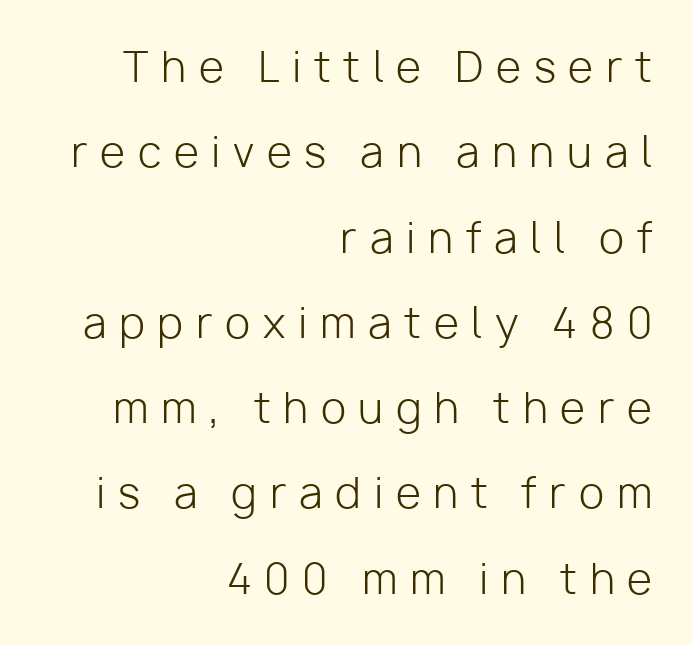
The gap between lines stays unmarked. The face used here is a sans, in the tradition of grotesques and geometrics. Horizontal bands of white between lines are thick stripes. The font sits on the lighter half of the weight spectrum, regular included.
